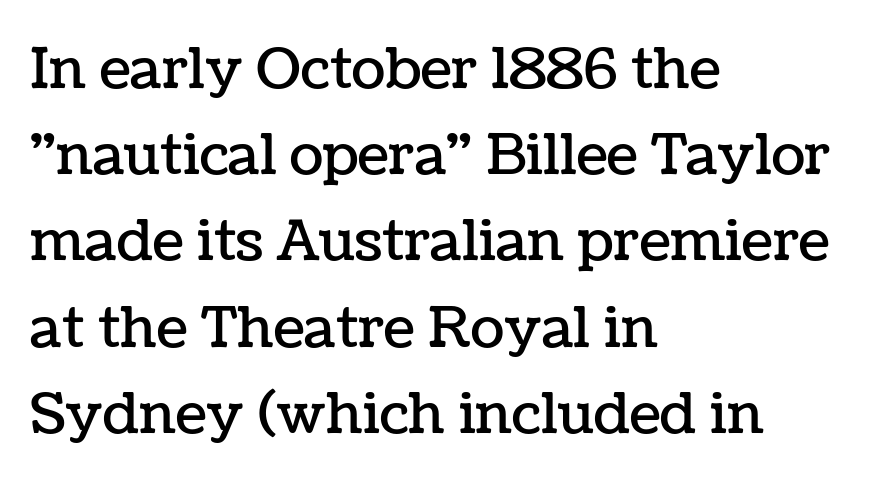
{"italic": "no", "width": "normal", "stroke_contrast": "low", "x_height": "medium", "monospaced": "no", "underline": "no", "align": "left", "line_spacing": "normal", "line_spacing_ratio": 1.54, "letter_spacing": "normal", "letter_spacing_em": 0.0, "glyph_px": 56}
